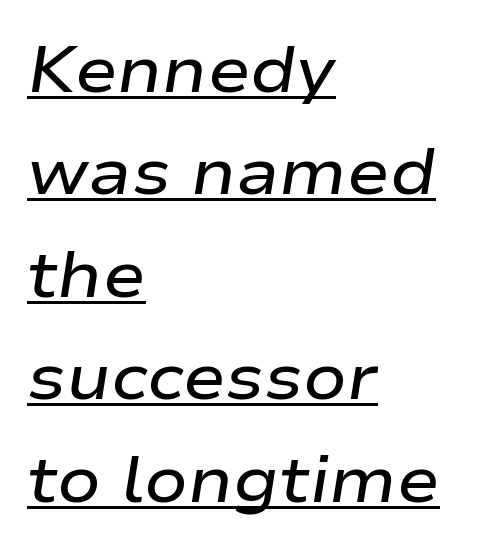
{"italic": "yes", "lean": "right", "slant_degrees": 9, "bold": "semi", "weight": "semibold", "width": "wide", "stroke_contrast": "low", "x_height": "medium", "monospaced": "no", "underline": "yes", "align": "left", "line_spacing": "normal", "line_spacing_ratio": 1.6, "letter_spacing": "normal", "letter_spacing_em": 0.0, "glyph_px": 64}
